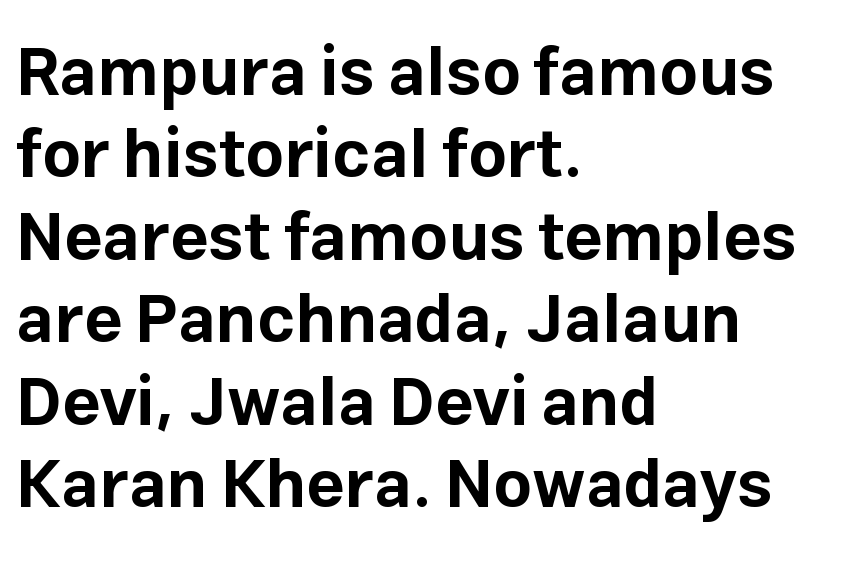
{"serif": "no", "italic": "no", "bold": "yes", "weight": "bold", "width": "normal", "stroke_contrast": "low", "x_height": "medium", "monospaced": "no", "underline": "no", "align": "left", "line_spacing_ratio": 1.23, "letter_spacing": "normal", "letter_spacing_em": 0.0, "glyph_px": 67}
